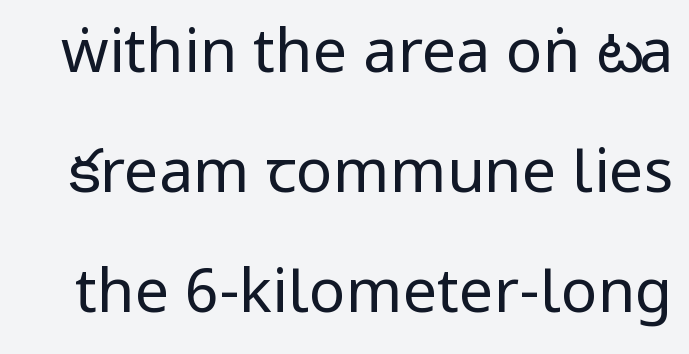
The image shows 61 px regular-weight, condensed sans-serif type, upright; set loose line spacing (1.97x), normal letter spacing, not underlined; low stroke contrast and a large x-height.
